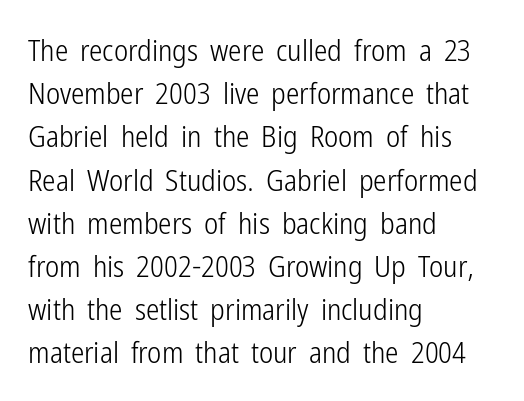
Upright lettering throughout. The space beneath each line is pristine and unruled. Honestly, the letter spacing is just normal — you wouldn't notice it. The designer went with a sans here, leaving each stem footless. Vertical stems look standard width or narrower in stroke.
